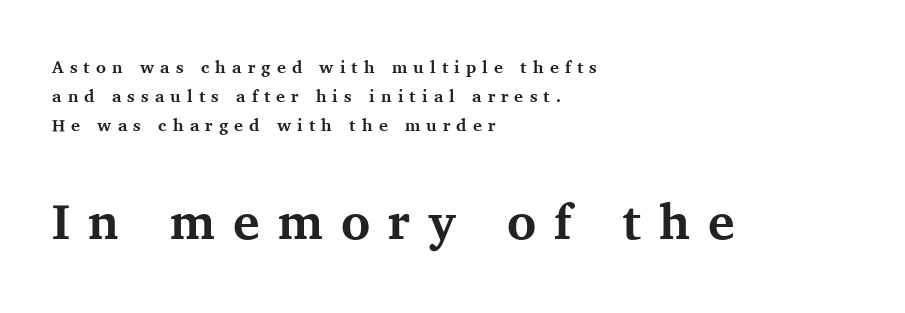
Rows of type keep a routine distance in the vertical direction. Little horizontal feet cap the strokes, marking this as serif type. Unlike italic type, these characters show no tilt at all. Larger block? The one below; the one above is distinctly smaller.
